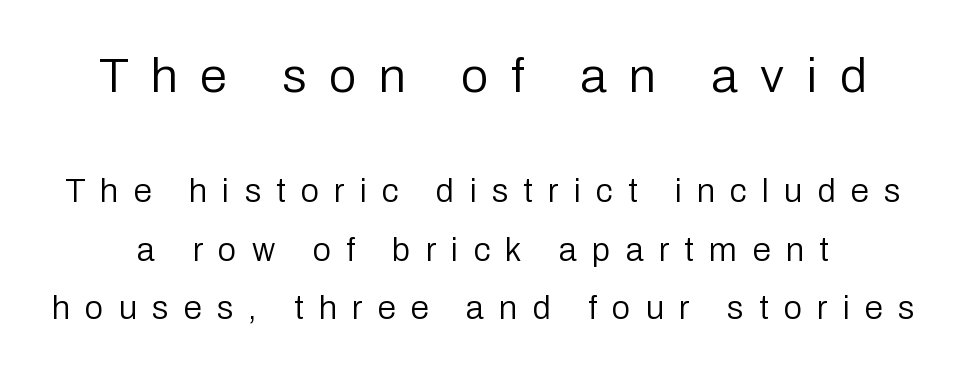
Q: Is the text bold? A: No.
Q: Is the text italic (slanted)? A: No, it is upright.
Q: Is the typeface a serif or a sans-serif typeface? A: Sans-serif.
Q: Is the text underlined? A: No.
Q: Is the spacing between letters normal or unusually wide? A: Unusually wide.
Q: Which block of text is set in a larger size, the first (top) or the second (bottom)? A: The first (top) one.
Q: Width (condensed, normal, or wide)? A: Normal.
Q: Stroke contrast? A: Low.
Q: x-height? A: Medium.
Q: Monospaced? A: No.
